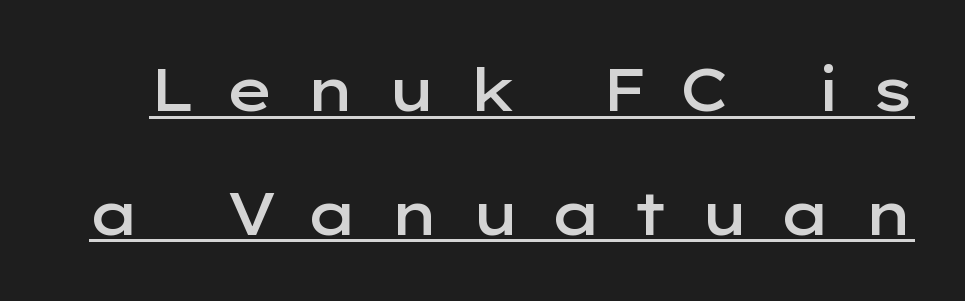
{"serif": "no", "italic": "no", "bold": "semi", "weight": "semibold", "width": "wide", "stroke_contrast": "low", "x_height": "medium", "monospaced": "no", "underline": "yes", "line_spacing": "loose", "line_spacing_ratio": 2.06, "letter_spacing": "wide", "letter_spacing_em": 0.49, "glyph_px": 60}
